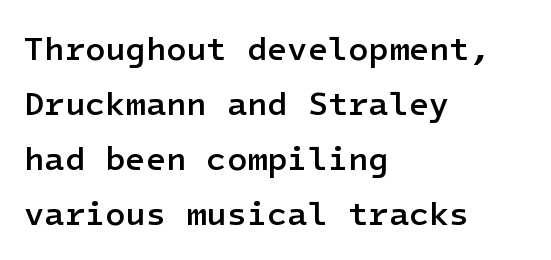
The letters sit at their default tracking, neither squeezed nor spread. Does the type have serifs? No, each stem ends abruptly. Teacher's note: observe the even left margin — that is flush-left alignment. This sample uses an upright cut, with every glyph sitting square on the baseline. Emphasis by weight is partial: semibold. Vertically, the passage feels balanced, rows spaced as you'd expect.
